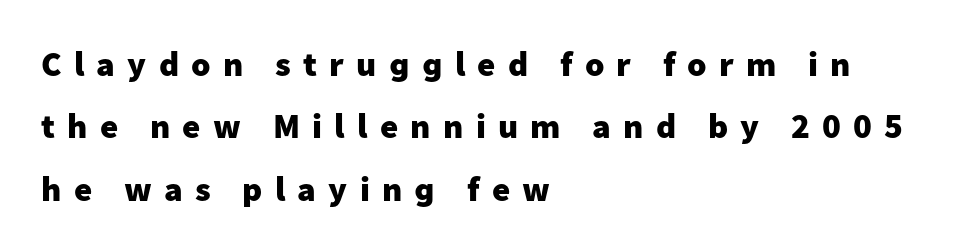
Q: Is the text bold? A: Yes.
Q: Is the text italic (slanted)? A: No, it is upright.
Q: Is the typeface a serif or a sans-serif typeface? A: Sans-serif.
Q: Is the text underlined? A: No.
Q: How is the paragraph aligned? A: Left-aligned.
Q: Is the spacing between letters normal or unusually wide? A: Unusually wide.
Q: Width (condensed, normal, or wide)? A: Normal.
Q: Stroke contrast? A: Low.
Q: x-height? A: Medium.
Q: Monospaced? A: No.
